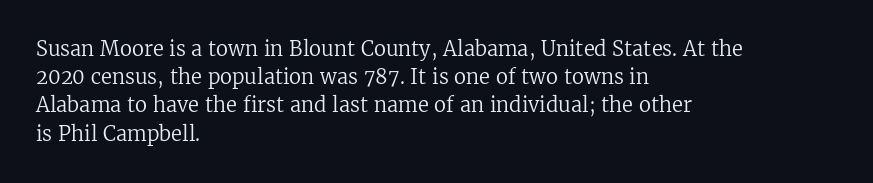
{"italic": "no", "bold": "no", "underline": "no", "align": "left", "line_spacing": "normal", "line_spacing_ratio": 1.41, "letter_spacing": "normal", "letter_spacing_em": 0.0, "glyph_px": 20}
